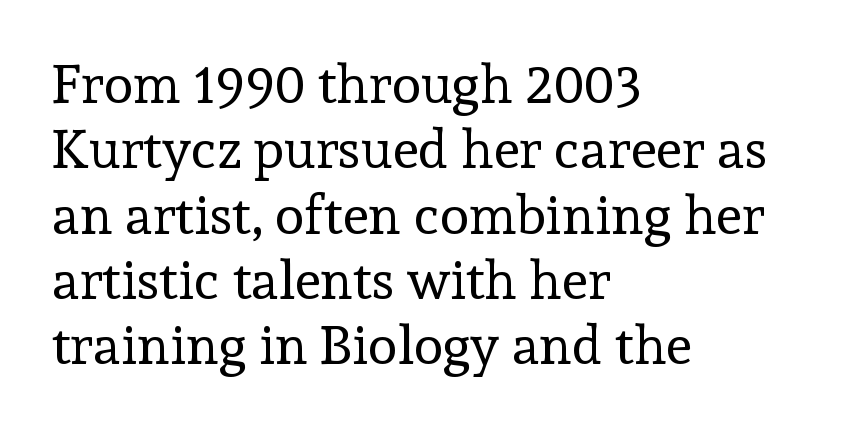
Q: Is the text bold? A: No.
Q: Is the text italic (slanted)? A: No, it is upright.
Q: Is the typeface a serif or a sans-serif typeface? A: Serif.
Q: Is the text underlined? A: No.
Q: How is the paragraph aligned? A: Left-aligned.
Q: Is the spacing between letters normal or unusually wide? A: Normal.
Q: Width (condensed, normal, or wide)? A: Normal.
Q: x-height? A: Medium.
Q: Monospaced? A: No.
